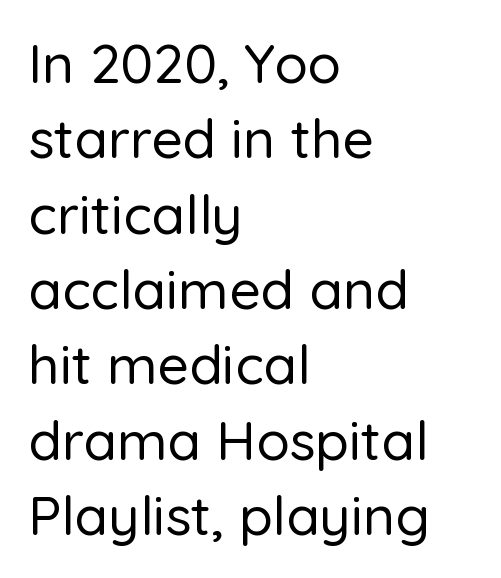
{"serif": "no", "italic": "no", "width": "normal", "stroke_contrast": "low", "x_height": "medium", "monospaced": "no", "underline": "no", "align": "left", "line_spacing": "normal", "line_spacing_ratio": 1.37, "letter_spacing": "normal", "letter_spacing_em": 0.0, "glyph_px": 55}
